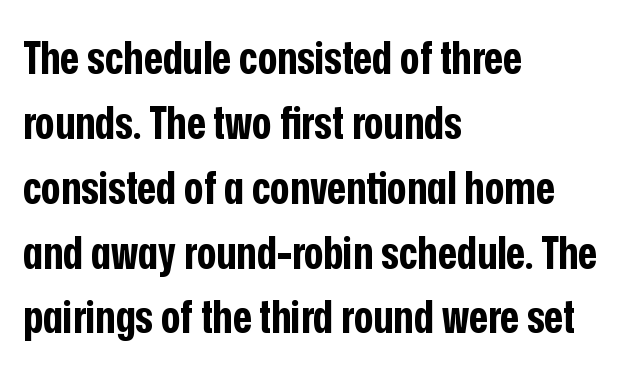
Observe the ordinary spacing: letters are neighbours, not strangers. The font is running at its bold setting. I'd call this a sans setting — the letters go barefoot. Characters remain perfectly vertical along every line. Layout note: lines flush left. Plain, unruled lines of type.
